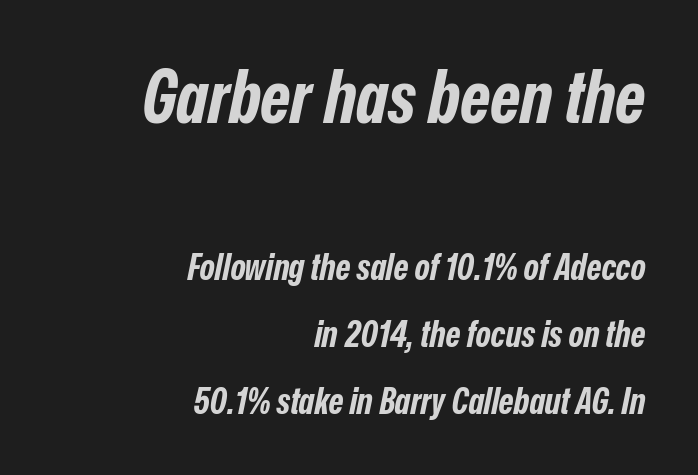
Q: Is the text bold? A: Yes.
Q: Is the text italic (slanted)? A: Yes, it leans right by about 12 degrees.
Q: Is the text underlined? A: No.
Q: How is the paragraph aligned? A: Right-aligned.
Q: Is the spacing between letters normal or unusually wide? A: Normal.
Q: Which block of text is set in a larger size, the first (top) or the second (bottom)? A: The first (top) one.
Q: Width (condensed, normal, or wide)? A: Condensed.
Q: Stroke contrast? A: Low.
Q: x-height? A: Medium.
Q: Monospaced? A: No.
